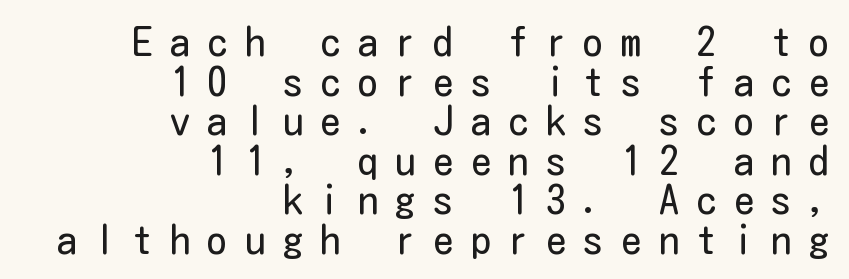
The string is rendered with underlining switched off. Type style note: lacks serifs. The line-height multiplier appears low, near solid setting. Posture: vertical.
